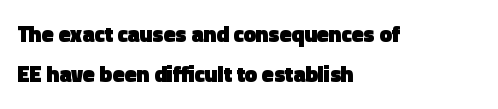
In terms of weight, the rendering is a true, heavy bold. Just letters on the line, the space beneath them empty. How are the letters spaced? Ordinarily, with no added tracking. Does the lettering tilt? It doesn't — this is upright. Short and long lines alike share a common starting point at left.
